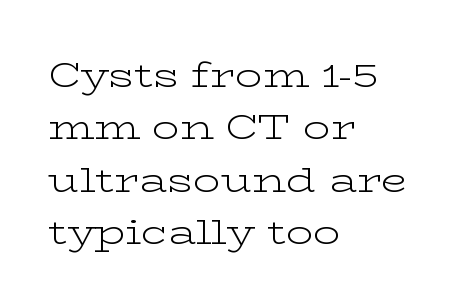
Q: Is the text bold? A: No.
Q: Is the text italic (slanted)? A: No, it is upright.
Q: Is the typeface a serif or a sans-serif typeface? A: Serif.
Q: Is the text underlined? A: No.
Q: How is the paragraph aligned? A: Left-aligned.
Q: Is the spacing between letters normal or unusually wide? A: Normal.
Q: Is the spacing between lines tight, normal or loose? A: Normal.
Q: Width (condensed, normal, or wide)? A: Wide.
Q: Stroke contrast? A: Low.
Q: x-height? A: Medium.
Q: Monospaced? A: No.
